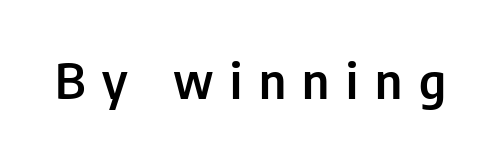
The image shows 49 px condensed sans-serif type, upright; set unusually wide letter spacing (+0.34 em), not underlined; low stroke contrast and a medium x-height.
